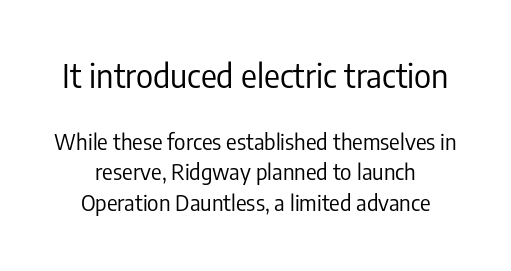
The image shows 33 px regular-weight, condensed sans-serif type, upright; set normal line spacing (1.4x), normal letter spacing, not underlined; the first (top) block is 1.5x larger; low stroke contrast and a medium x-height.
